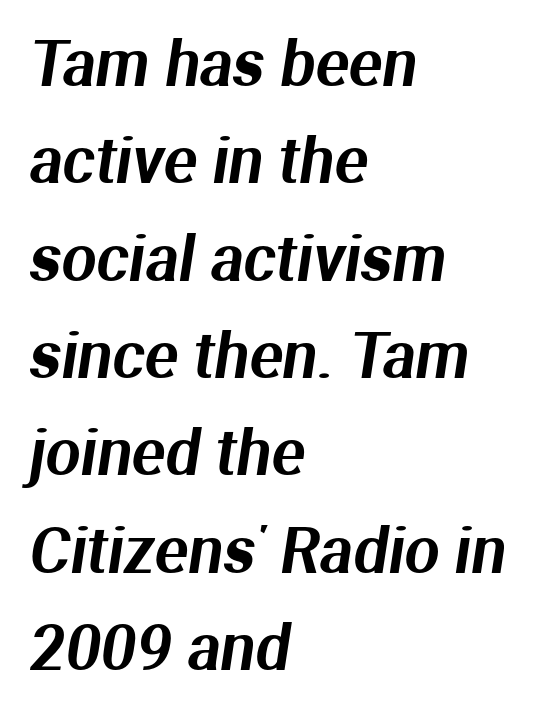
{"serif": "no", "width": "normal", "stroke_contrast": "medium", "x_height": "medium", "monospaced": "no", "underline": "no", "align": "left", "line_spacing": "normal", "line_spacing_ratio": 1.57, "letter_spacing": "normal", "letter_spacing_em": 0.0, "glyph_px": 62}
